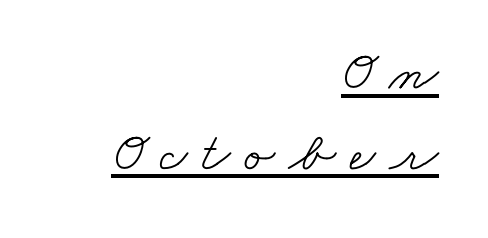
The image shows 56 px light, wide serif type; set right-aligned, normal line spacing (1.44x), unusually wide letter spacing (+0.25 em), underlined; low stroke contrast and a small x-height.
